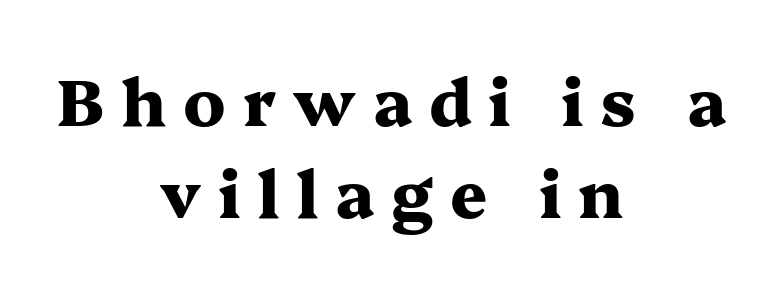
The image shows 65 px heavy, wide serif type, upright; set centered, normal line spacing (1.42x), unusually wide letter spacing (+0.26 em), not underlined; medium stroke contrast and a medium x-height.
